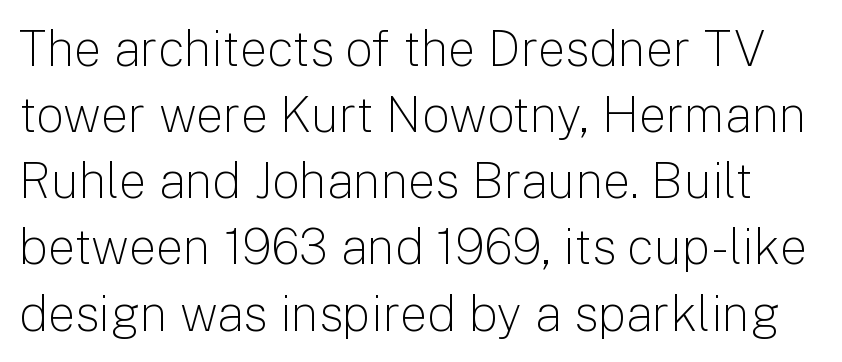
Q: Is the text bold? A: No.
Q: Is the text italic (slanted)? A: No, it is upright.
Q: Is the typeface a serif or a sans-serif typeface? A: Sans-serif.
Q: Is the text underlined? A: No.
Q: Is the spacing between letters normal or unusually wide? A: Normal.
Q: Is the spacing between lines tight, normal or loose? A: Normal.
Q: Width (condensed, normal, or wide)? A: Normal.
Q: Stroke contrast? A: Low.
Q: x-height? A: Medium.
Q: Monospaced? A: No.
